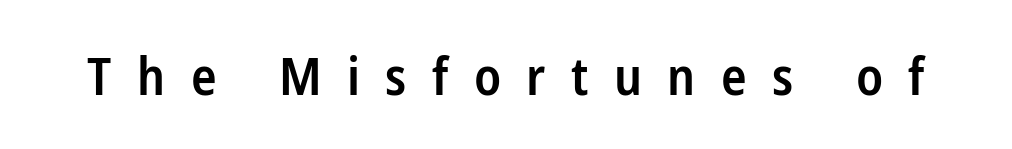
Inter-character spacing is expanded well beyond the font's built-in metrics. Posture: upright roman. Check where the strokes stop: nothing finishes them off — pure sans. The specimen omits any rule beneath the text block's lines. The typesetting leans somewhat heavy: a semibold.
